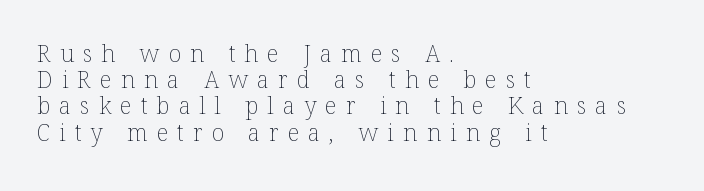
The space directly below the letters is spotless. Typeset ragged right — the left edge is the straight one. No extra ink here — the face is not bold. The block of text is dense from top to bottom, with scant space between rows. These lines were composed using upright roman letters.
